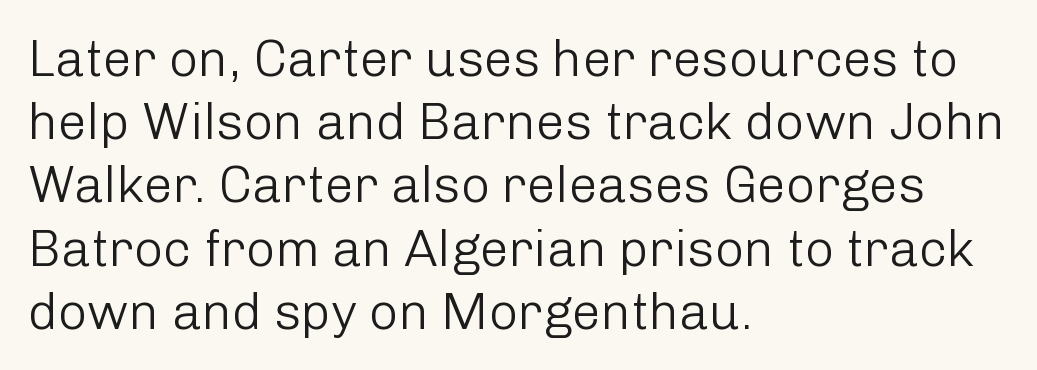
Is this a fixed-width face? No — the glyphs have proportional, varying widths. Serif or sans? Sans — the stroke terminals are bare. Every row of glyphs begins at an identical x-position on the left. The characters are drawn with everyday or finer stroke widths.
